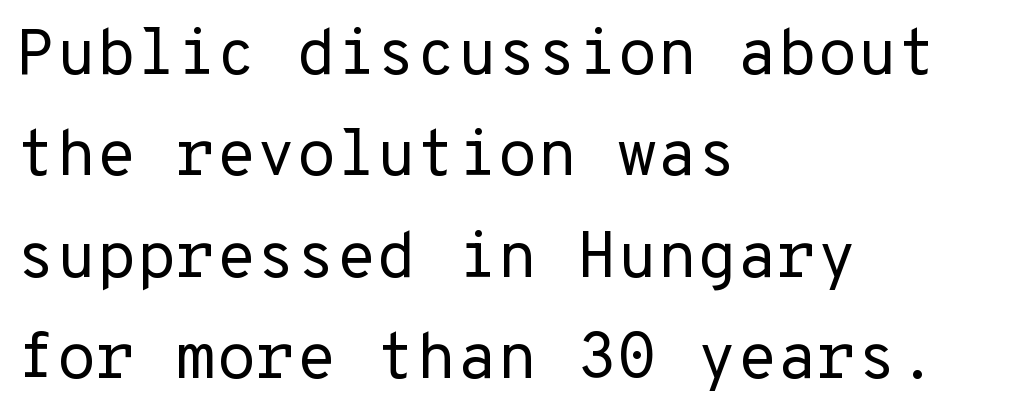
Q: Is the text bold? A: No.
Q: Is the text italic (slanted)? A: No, it is upright.
Q: Is the typeface a serif or a sans-serif typeface? A: Sans-serif.
Q: Is the text underlined? A: No.
Q: How is the paragraph aligned? A: Left-aligned.
Q: Is the spacing between letters normal or unusually wide? A: Normal.
Q: Is the spacing between lines tight, normal or loose? A: Normal.
Q: Width (condensed, normal, or wide)? A: Normal.
Q: Stroke contrast? A: Low.
Q: x-height? A: Medium.
